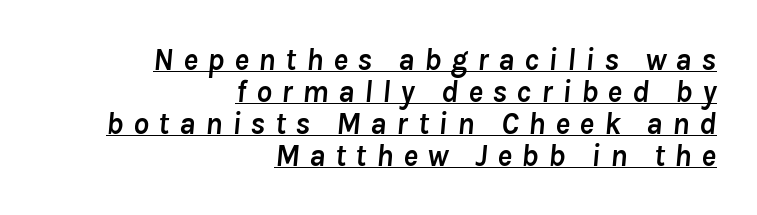
Q: Is the text bold? A: Yes.
Q: Is the text italic (slanted)? A: Yes, it leans right by about 8 degrees.
Q: Is the text underlined? A: Yes.
Q: How is the paragraph aligned? A: Right-aligned.
Q: Is the spacing between letters normal or unusually wide? A: Unusually wide.
Q: Is the spacing between lines tight, normal or loose? A: Tight.
Q: Width (condensed, normal, or wide)? A: Normal.
Q: Stroke contrast? A: Low.
Q: x-height? A: Medium.
Q: Monospaced? A: No.
